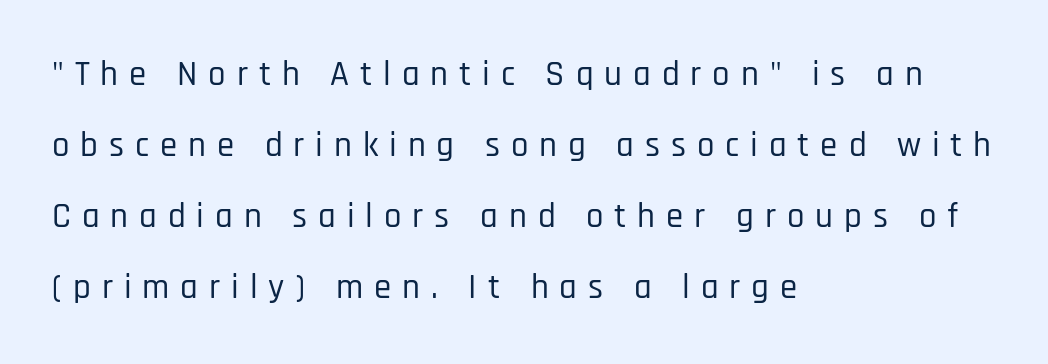
Q: Is the text italic (slanted)? A: No, it is upright.
Q: Is the typeface a serif or a sans-serif typeface? A: Sans-serif.
Q: Is the text underlined? A: No.
Q: How is the paragraph aligned? A: Left-aligned.
Q: Is the spacing between letters normal or unusually wide? A: Unusually wide.
Q: Is the spacing between lines tight, normal or loose? A: Loose.
Q: Width (condensed, normal, or wide)? A: Condensed.
Q: Stroke contrast? A: Low.
Q: x-height? A: Large.
Q: Monospaced? A: No.
